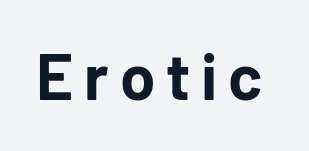
{"serif": "no", "italic": "no", "bold": "yes", "weight": "bold", "width": "normal", "stroke_contrast": "low", "x_height": "medium", "monospaced": "no", "underline": "no", "glyph_px": 64}
